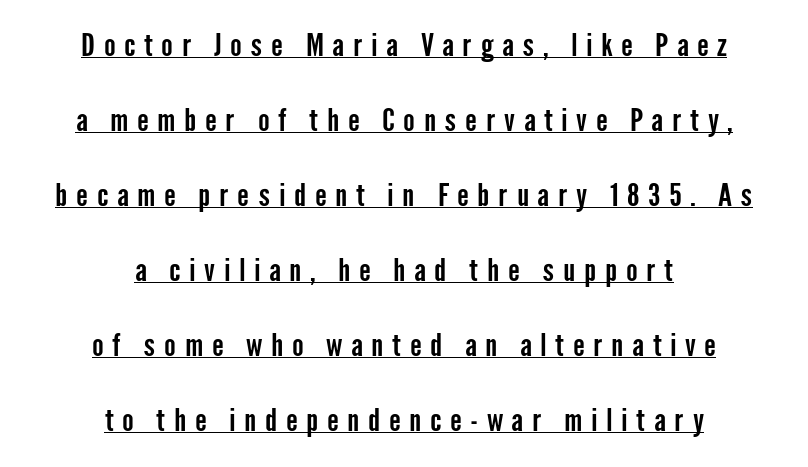
The tracking reads as deliberately expanded to a designer's eye. I'd call this a sans setting — the letters go barefoot. Neither beginnings nor endings align; midpoints do. This sample carries an underscore along the baseline area. Honestly, the rows look like they've been pulled way apart.
